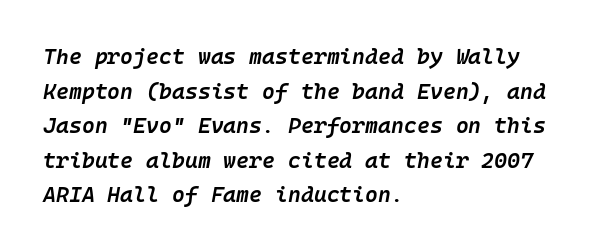
{"italic": "yes", "lean": "right", "slant_degrees": 10, "bold": "semi", "underline": "no", "align": "left", "line_spacing": "normal", "line_spacing_ratio": 1.57, "letter_spacing": "normal", "letter_spacing_em": 0.0, "glyph_px": 22}
